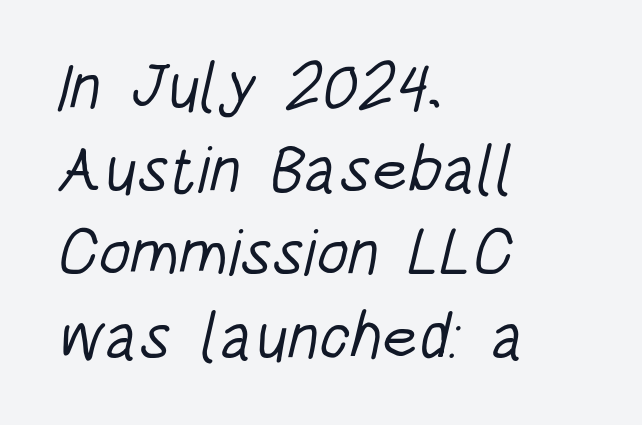
The image shows 65 px light, condensed sans-serif type; set left-aligned, normal line spacing (1.28x), normal letter spacing, not underlined; low stroke contrast and a large x-height.
